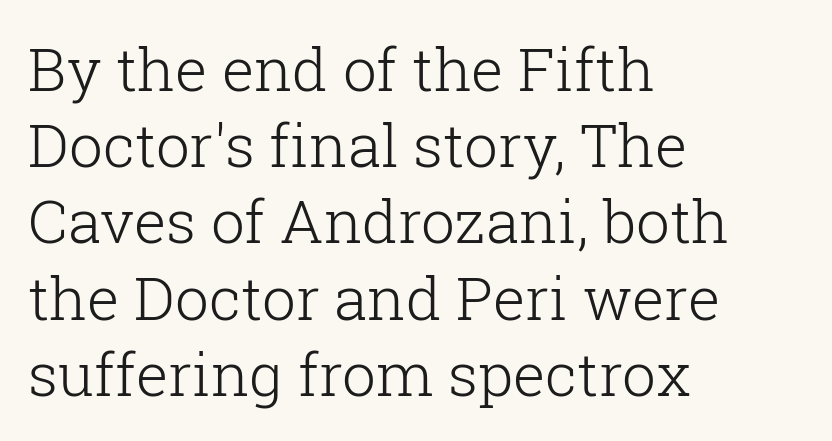
{"serif": "yes", "italic": "no", "bold": "no", "weight": "light", "width": "normal", "stroke_contrast": "low", "x_height": "medium", "monospaced": "no", "underline": "no", "align": "left", "line_spacing": "normal", "line_spacing_ratio": 1.27, "letter_spacing": "normal", "letter_spacing_em": 0.0, "glyph_px": 60}
